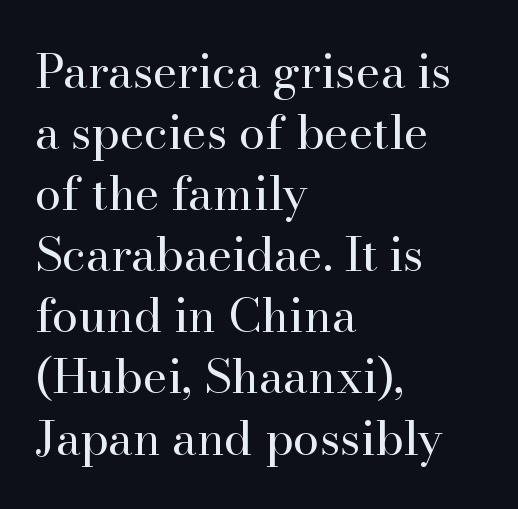
Q: Is the text bold? A: No.
Q: Is the text italic (slanted)? A: No, it is upright.
Q: Is the typeface a serif or a sans-serif typeface? A: Serif.
Q: Is the text underlined? A: No.
Q: How is the paragraph aligned? A: Left-aligned.
Q: Is the spacing between letters normal or unusually wide? A: Normal.
Q: Is the spacing between lines tight, normal or loose? A: Normal.
Q: Width (condensed, normal, or wide)? A: Normal.
Q: Stroke contrast? A: High.
Q: x-height? A: Small.
Q: Monospaced? A: No.
